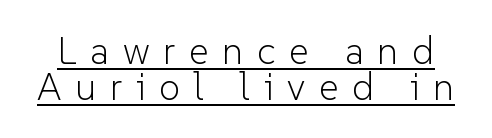
{"serif": "no", "italic": "no", "bold": "no", "weight": "light", "width": "normal", "stroke_contrast": "low", "x_height": "medium", "monospaced": "no", "underline": "yes", "line_spacing": "tight", "line_spacing_ratio": 0.96, "letter_spacing": "wide", "letter_spacing_em": 0.36, "glyph_px": 38}
